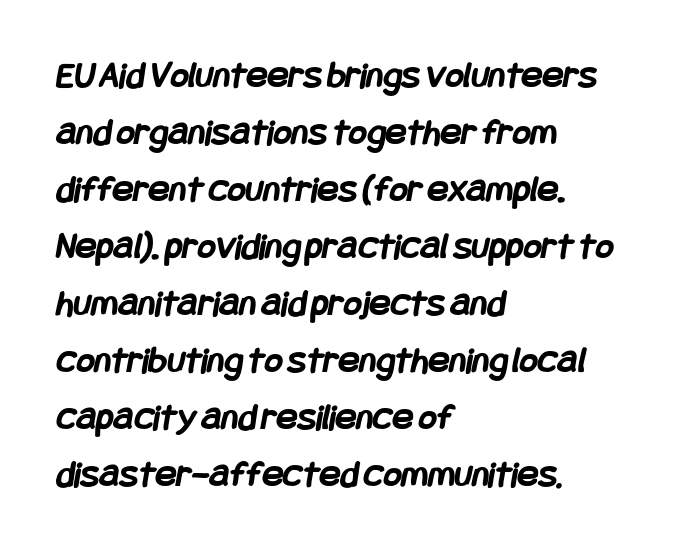
The image shows 39 px semibold, condensed sans-serif type; set left-aligned, normal line spacing (1.46x), normal letter spacing, not underlined; low stroke contrast and a large x-height.
